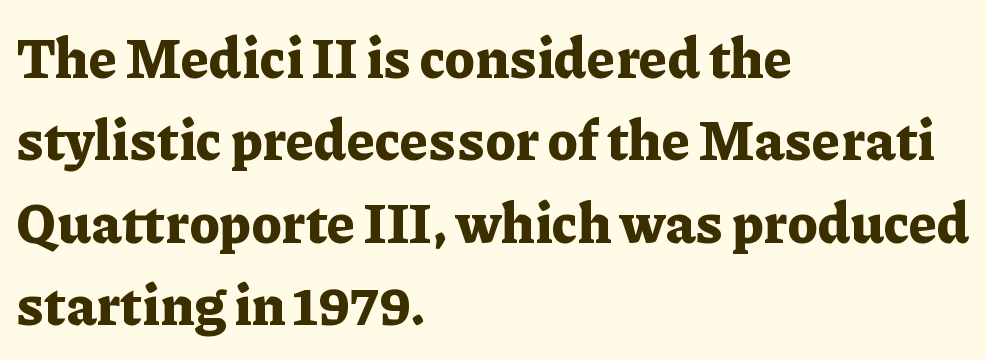
Summary of weight: heavy, a full bold. The glyphs are unaccompanied by any horizontal stroke below them. Short and long lines alike share a common starting point at left. Nothing unusual about the tracking: characters are spaced as the font intends. This is the regular roman posture of the typeface. The rendering shows small feet on the letterforms — a serif design.
